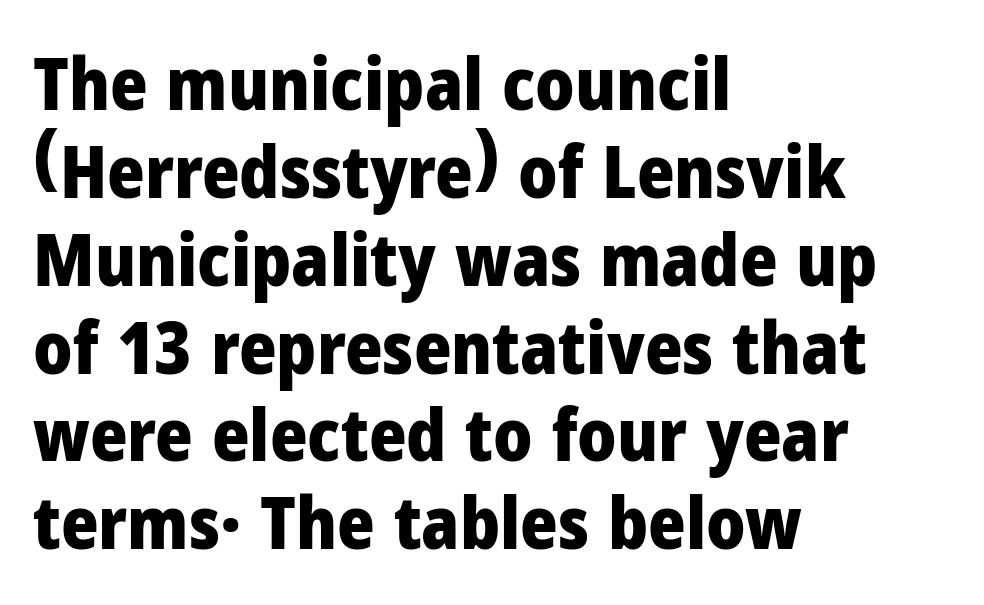
The image shows 72 px heavy sans-serif type, upright; set left-aligned, line spacing 1.22x, normal letter spacing, not underlined; low stroke contrast and a medium x-height.
